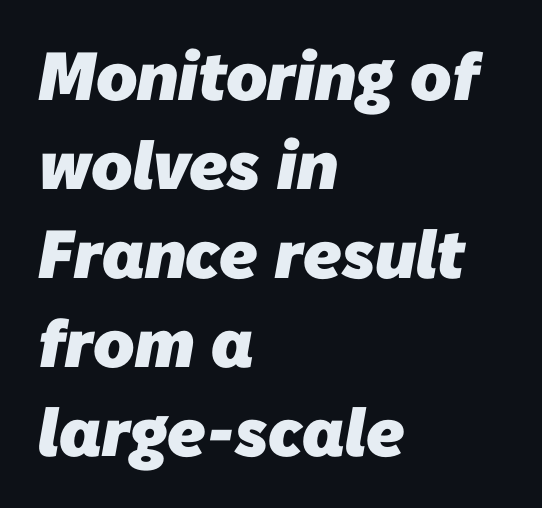
The image shows 68 px heavy sans-serif type; set left-aligned, normal line spacing (1.31x), normal letter spacing, not underlined; low stroke contrast and a medium x-height.
